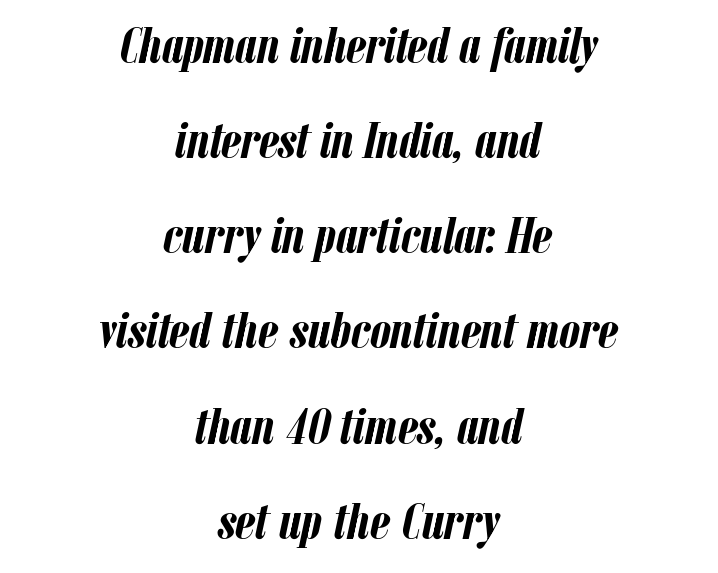
{"italic": "yes", "lean": "right", "slant_degrees": 12, "bold": "yes", "weight": "semibold", "width": "condensed", "stroke_contrast": "low", "x_height": "medium", "monospaced": "no", "underline": "no", "align": "center", "line_spacing_ratio": 1.83, "letter_spacing": "normal", "letter_spacing_em": 0.0, "glyph_px": 52}
